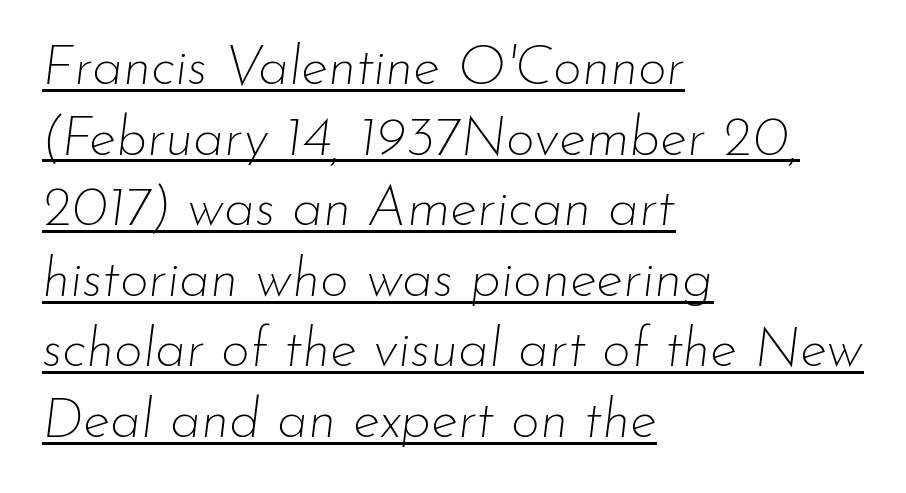
Q: Is the text bold? A: No.
Q: Is the text italic (slanted)? A: Yes, it leans right by about 7 degrees.
Q: Is the text underlined? A: Yes.
Q: How is the paragraph aligned? A: Left-aligned.
Q: Is the spacing between letters normal or unusually wide? A: Normal.
Q: Is the spacing between lines tight, normal or loose? A: Normal.
Q: Width (condensed, normal, or wide)? A: Normal.
Q: Stroke contrast? A: Low.
Q: x-height? A: Small.
Q: Monospaced? A: No.
